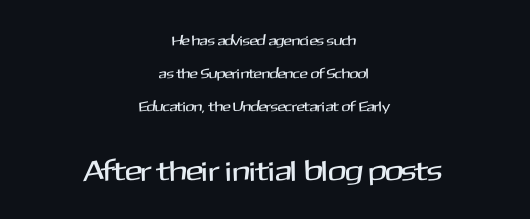
Q: Is the text italic (slanted)? A: No, it is upright.
Q: Is the typeface a serif or a sans-serif typeface? A: Sans-serif.
Q: Is the text underlined? A: No.
Q: How is the paragraph aligned? A: Centered.
Q: Is the spacing between letters normal or unusually wide? A: Normal.
Q: Is the spacing between lines tight, normal or loose? A: Loose.
Q: Which block of text is set in a larger size, the first (top) or the second (bottom)? A: The second (bottom) one.
Q: Width (condensed, normal, or wide)? A: Normal.
Q: Stroke contrast? A: Medium.
Q: x-height? A: Medium.
Q: Monospaced? A: No.
